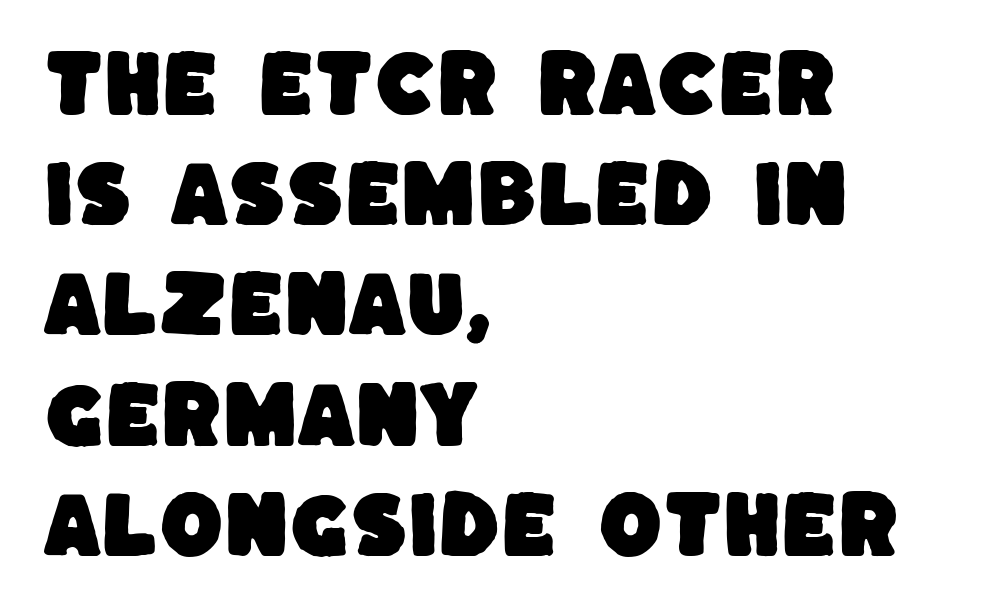
{"serif": "no", "width": "normal", "stroke_contrast": "low", "x_height": "large", "monospaced": "no", "underline": "no", "align": "left", "line_spacing": "normal", "line_spacing_ratio": 1.51, "letter_spacing": "normal", "letter_spacing_em": 0.0, "glyph_px": 73}
